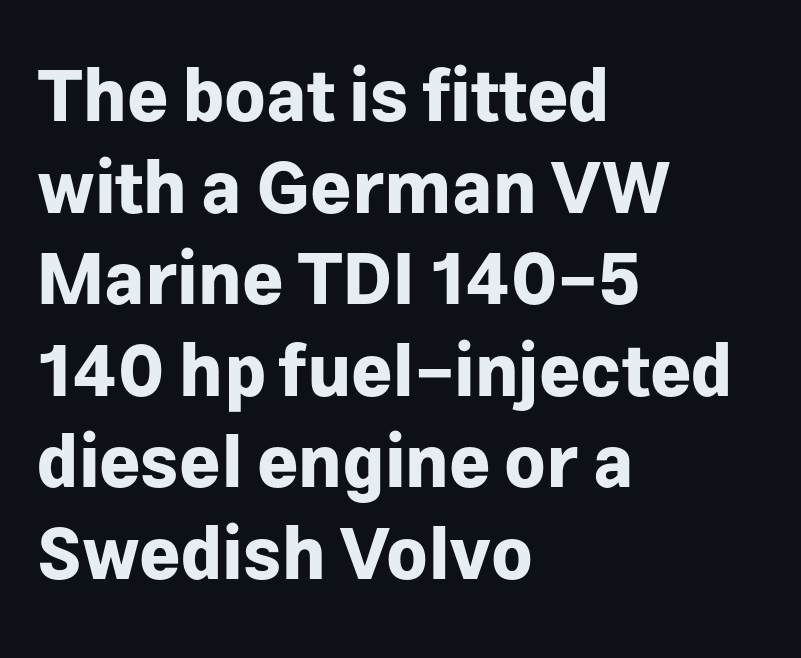
{"serif": "no", "italic": "no", "bold": "yes", "weight": "bold", "width": "normal", "stroke_contrast": "low", "x_height": "medium", "monospaced": "no", "underline": "no", "align": "left", "line_spacing": "normal", "line_spacing_ratio": 1.29, "letter_spacing": "normal", "letter_spacing_em": 0.0, "glyph_px": 71}
